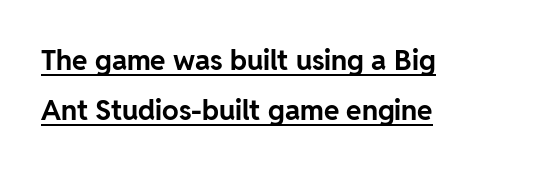
The passage shown is emphatically bold. This sample has the flowing, uneven cadence of proportional lettering. The lines in this sample share a left origin and differ only in where they stop. Quick note: not italic, upright. Letter spacing: default. In designer terms, the underline attribute is active on this setting.
